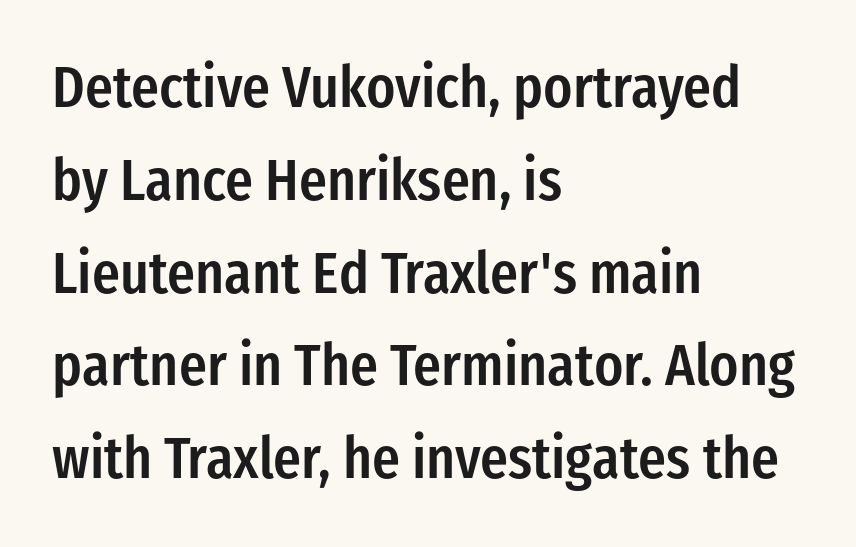
{"serif": "no", "italic": "no", "bold": "semi", "weight": "semibold", "width": "condensed", "stroke_contrast": "low", "x_height": "medium", "monospaced": "no", "underline": "no", "align": "left", "line_spacing": "normal", "line_spacing_ratio": 1.6, "letter_spacing": "normal", "letter_spacing_em": 0.0, "glyph_px": 58}
